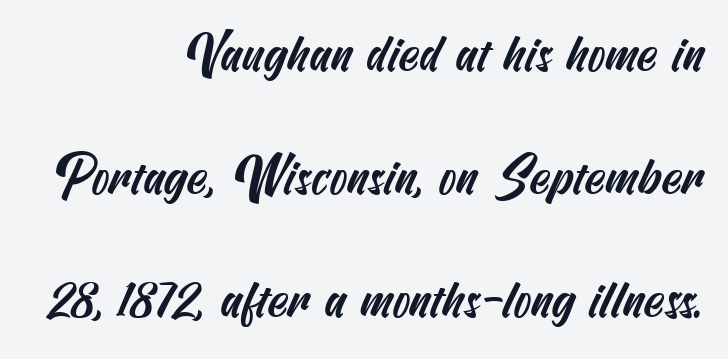
The foot of each line stays bare and open. Is this a sans? Yes — the strokes have no serifs. This sample uses plain, unmodified letter spacing. You could fit nearly another row in the gap between these rows.
